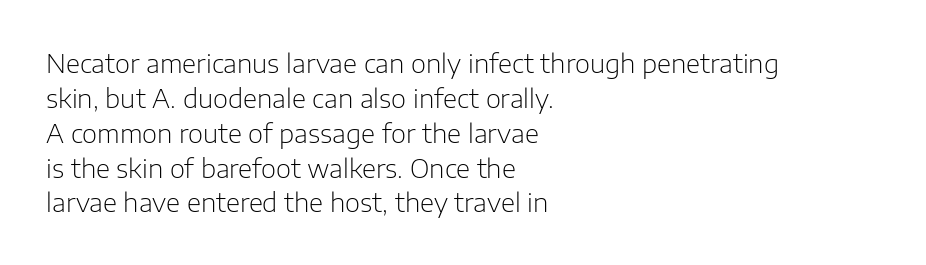
{"italic": "no", "bold": "no", "underline": "no", "align": "left", "line_spacing": "normal", "line_spacing_ratio": 1.34, "letter_spacing": "normal", "letter_spacing_em": 0.0, "glyph_px": 26}
